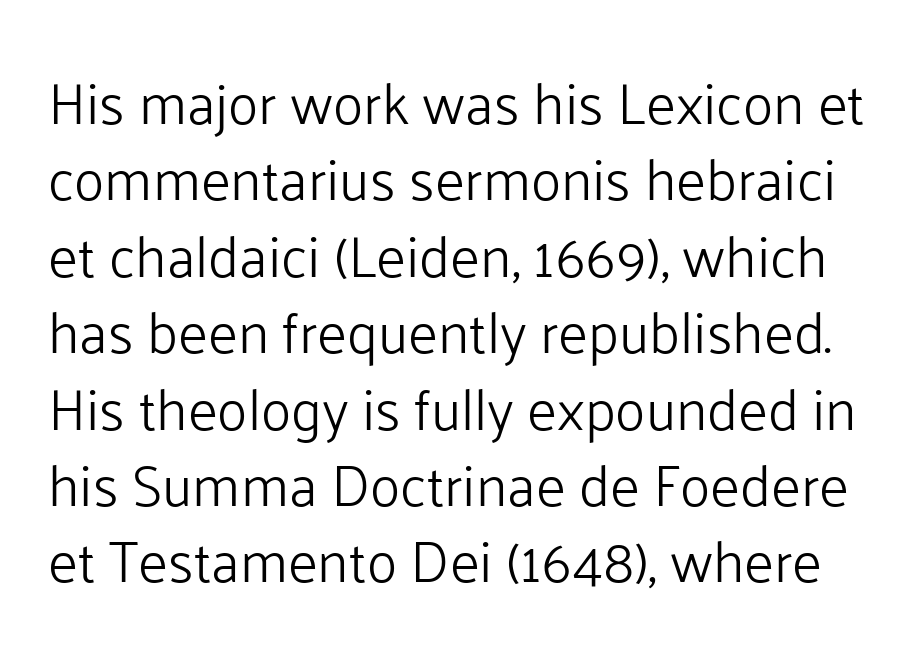
The image shows 57 px light sans-serif type, upright; set normal line spacing (1.34x), normal letter spacing, not underlined; low stroke contrast and a medium x-height.
